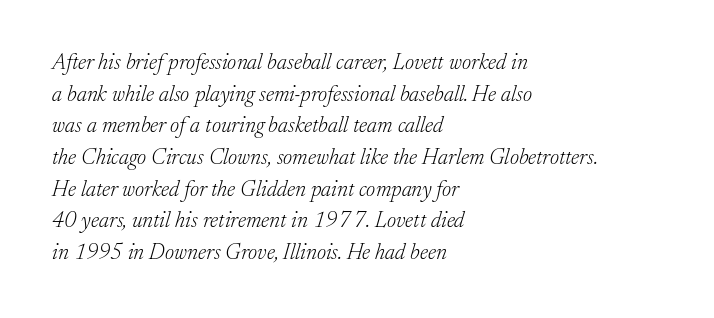
This rendering uses left alignment, leaving the right contour irregular. Line spacing here is normal. Heft: none added — not bold. Beneath every word, the page is bare.
